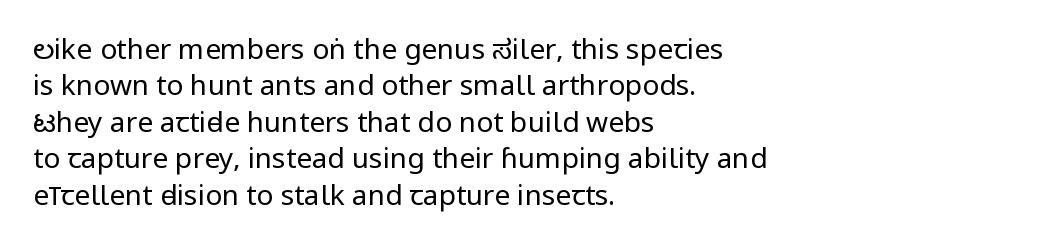
The image shows 28 px regular-weight, condensed sans-serif type, upright; set left-aligned, normal line spacing (1.3x), normal letter spacing, not underlined; low stroke contrast and a large x-height.
